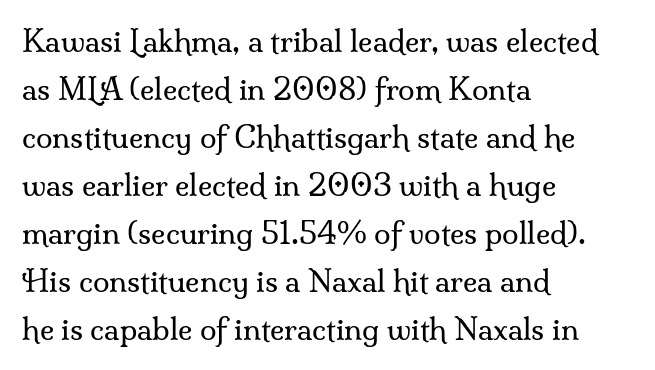
The image shows 30 px regular-weight serif type, upright; set left-aligned, normal line spacing (1.6x), normal letter spacing, not underlined; medium stroke contrast and a small x-height.
